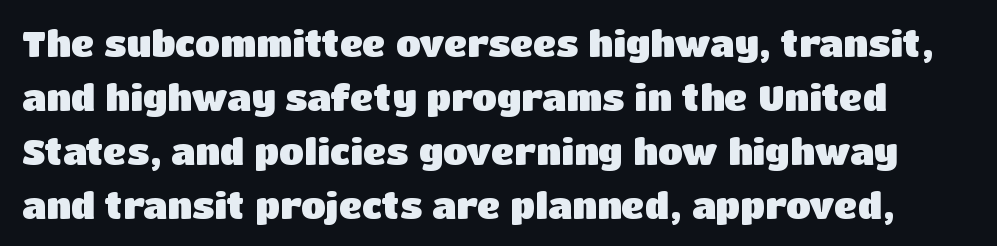
Q: Is the text bold? A: Yes.
Q: Is the text italic (slanted)? A: No, it is upright.
Q: Is the typeface a serif or a sans-serif typeface? A: Sans-serif.
Q: Is the text underlined? A: No.
Q: Is the spacing between letters normal or unusually wide? A: Normal.
Q: Is the spacing between lines tight, normal or loose? A: Normal.
Q: Width (condensed, normal, or wide)? A: Normal.
Q: Stroke contrast? A: Low.
Q: x-height? A: Large.
Q: Monospaced? A: No.
